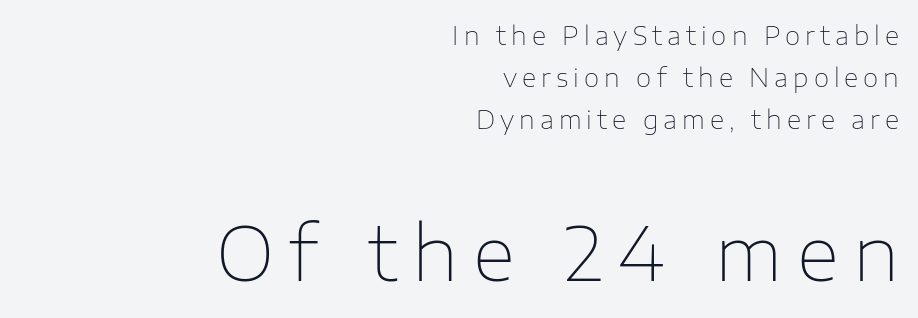
Does the bottom block carry the larger type? Yes, it does. The space directly below the letters is spotless. Compared with a typical body face, this is equally light or lighter still. Look at the tracking — it's clearly loosened, letters drifting apart. The compositor pushed each line to the right boundary. The designer went with a sans here, leaving each stem footless.
